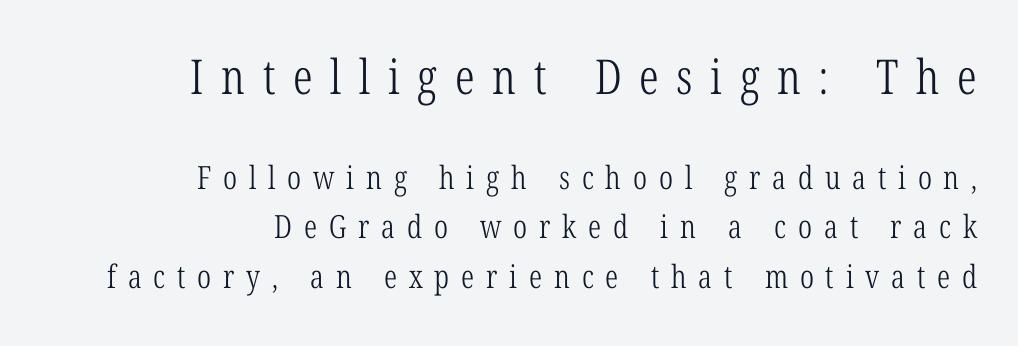
Character widths vary here, with narrow letters taking less room than wide ones. The font's upright variant was chosen for this text. No heavy texture on the line: the type isn't bold. The lines are quadded right.
